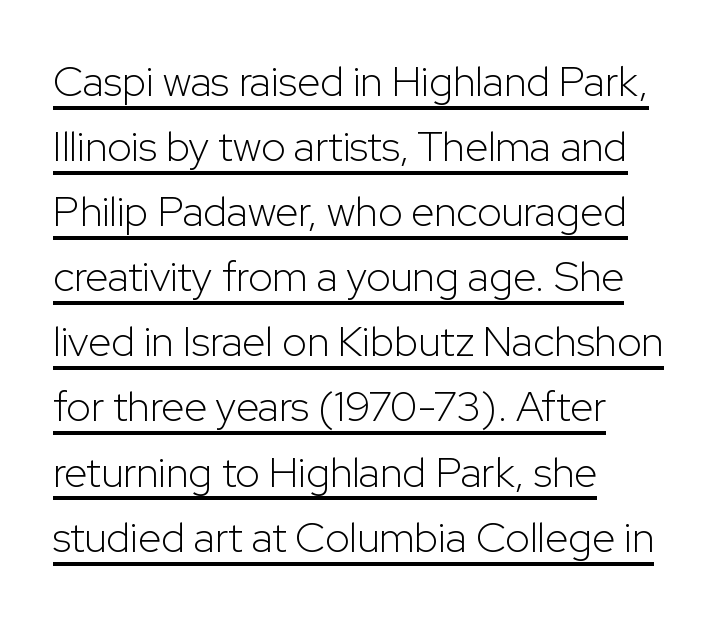
The image shows 42 px light sans-serif type, upright; set left-aligned, normal line spacing (1.55x), normal letter spacing, underlined; low stroke contrast and a medium x-height.
